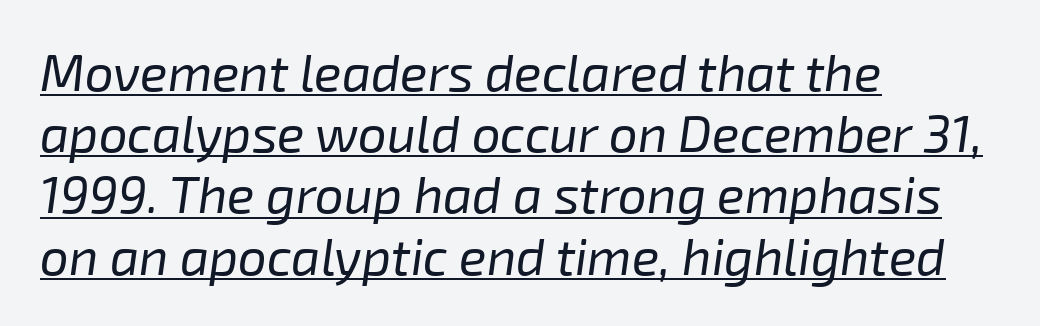
{"italic": "yes", "lean": "right", "slant_degrees": 8, "bold": "no", "weight": "regular", "width": "normal", "stroke_contrast": "low", "x_height": "medium", "monospaced": "no", "underline": "yes", "align": "left", "line_spacing_ratio": 1.2, "letter_spacing": "normal", "letter_spacing_em": 0.0, "glyph_px": 51}
